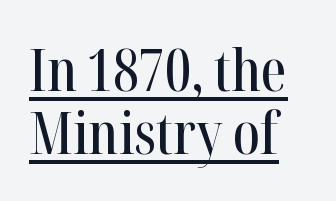
{"serif": "yes", "italic": "no", "width": "condensed", "stroke_contrast": "high", "x_height": "medium", "monospaced": "no", "underline": "yes", "align": "left", "line_spacing": "tight", "line_spacing_ratio": 1.09, "letter_spacing": "normal", "letter_spacing_em": 0.0, "glyph_px": 58}
